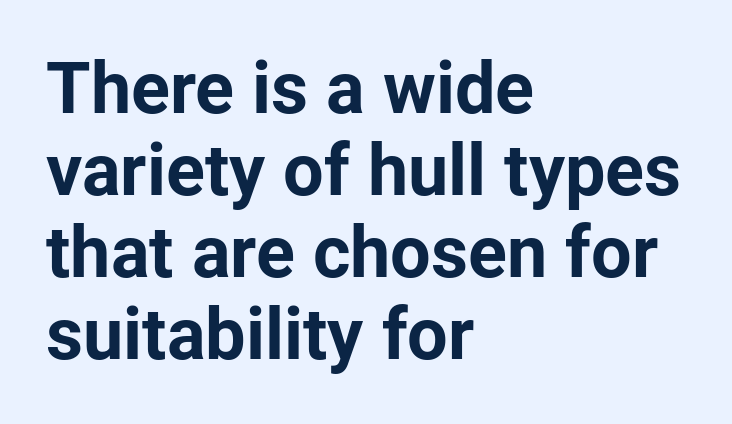
Q: Is the text bold? A: Yes.
Q: Is the text italic (slanted)? A: No, it is upright.
Q: Is the typeface a serif or a sans-serif typeface? A: Sans-serif.
Q: Is the text underlined? A: No.
Q: How is the paragraph aligned? A: Left-aligned.
Q: Is the spacing between letters normal or unusually wide? A: Normal.
Q: Is the spacing between lines tight, normal or loose? A: Tight.
Q: Width (condensed, normal, or wide)? A: Normal.
Q: Stroke contrast? A: Low.
Q: x-height? A: Medium.
Q: Monospaced? A: No.
